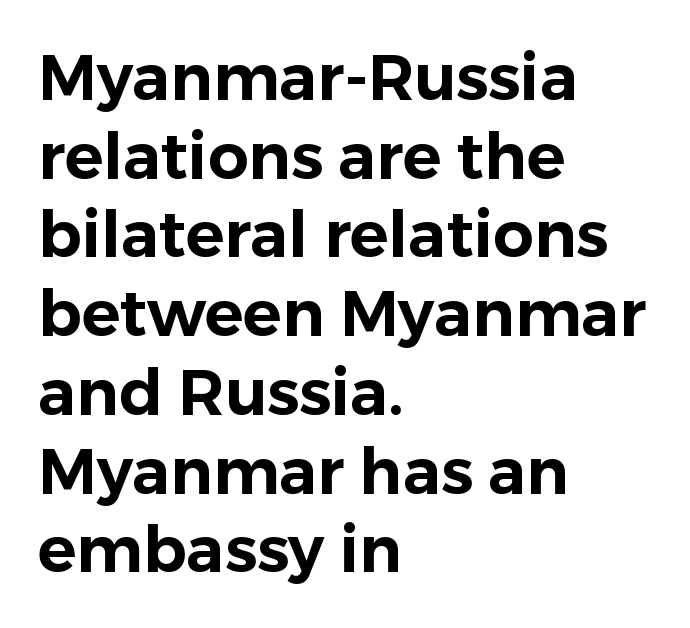
{"serif": "no", "italic": "no", "width": "normal", "stroke_contrast": "low", "x_height": "medium", "monospaced": "no", "underline": "no", "align": "left", "line_spacing_ratio": 1.23, "letter_spacing": "normal", "letter_spacing_em": 0.0, "glyph_px": 64}
